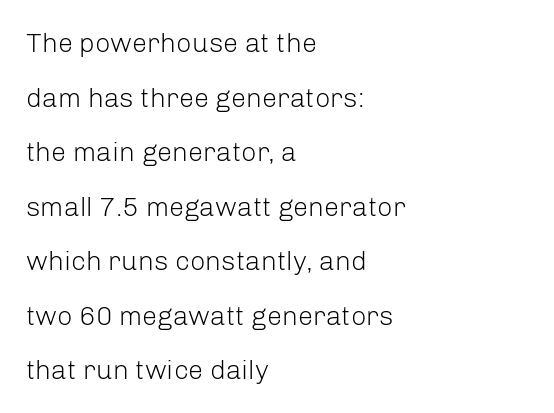
Q: Is the text bold? A: No.
Q: Is the text italic (slanted)? A: No, it is upright.
Q: Is the text underlined? A: No.
Q: How is the paragraph aligned? A: Left-aligned.
Q: Is the spacing between letters normal or unusually wide? A: Normal.
Q: Is the spacing between lines tight, normal or loose? A: Loose.
